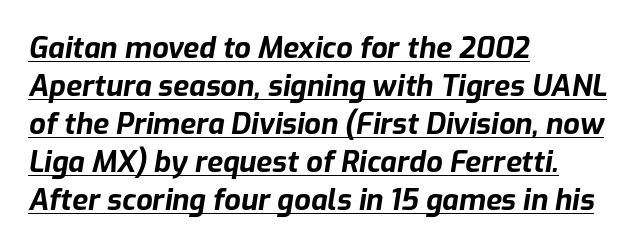
The image shows 29 px bold type, italic (leaning right); set left-aligned, normal line spacing (1.31x), normal letter spacing, underlined; low stroke contrast and a medium x-height.
